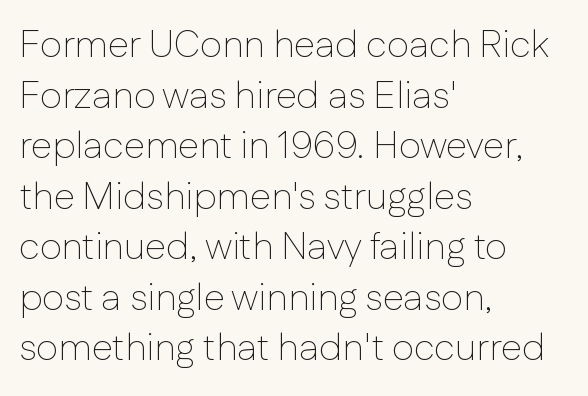
{"serif": "no", "italic": "no", "bold": "no", "weight": "thin", "width": "normal", "stroke_contrast": "low", "x_height": "medium", "monospaced": "no", "underline": "no", "align": "left", "line_spacing": "normal", "line_spacing_ratio": 1.33, "letter_spacing": "normal", "letter_spacing_em": 0.0, "glyph_px": 38}
